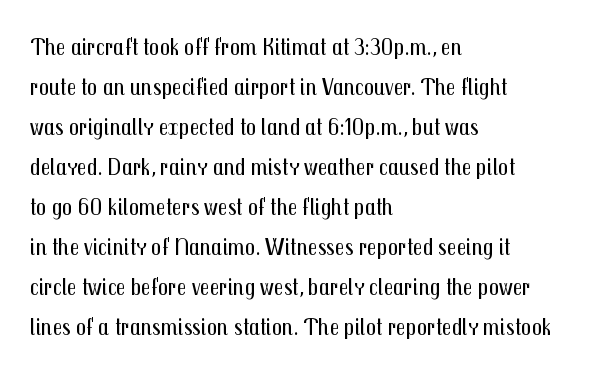
The area under the type is left untouched. A typesetter would mark this as roman, not italic. What's the leading like? Ordinary, nothing unusual. A typesetter would call this zero additional tracking. Which margin do the lines hug? The left one — the right edge is uneven. The cut favours lightness, reaching ordinary text weight at its darkest.
